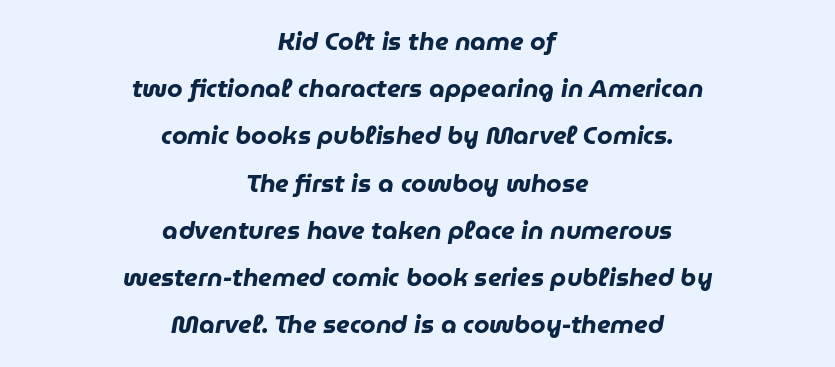
Q: Is the text bold? A: Yes.
Q: Is the text italic (slanted)? A: Yes, it leans right by about 9 degrees.
Q: Is the text underlined? A: No.
Q: How is the paragraph aligned? A: Centered.
Q: Is the spacing between letters normal or unusually wide? A: Normal.
